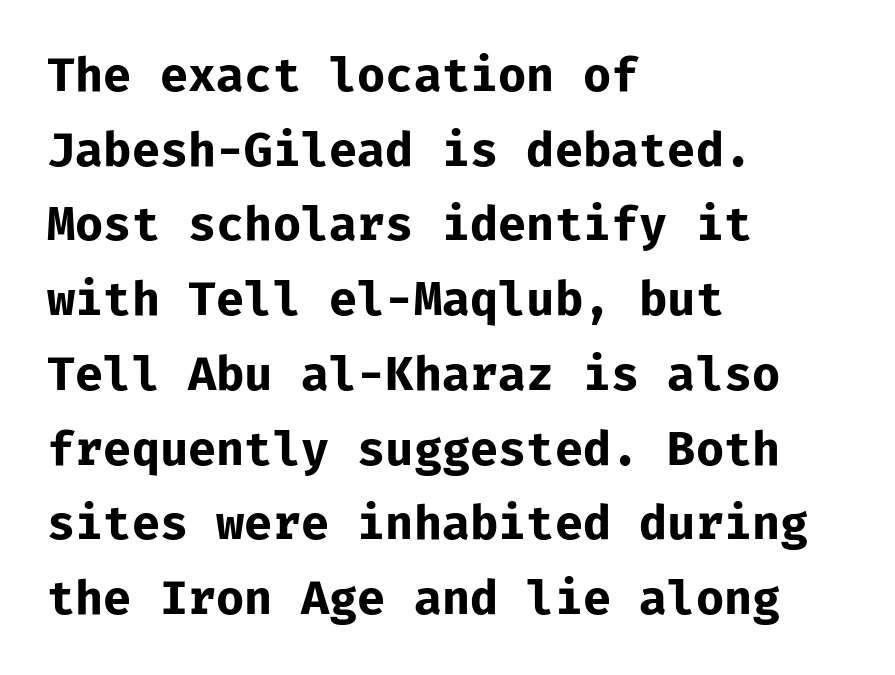
The image shows 47 px bold sans-serif type, upright, monospaced; set left-aligned, normal line spacing (1.59x), normal letter spacing, not underlined; low stroke contrast and a medium x-height.
